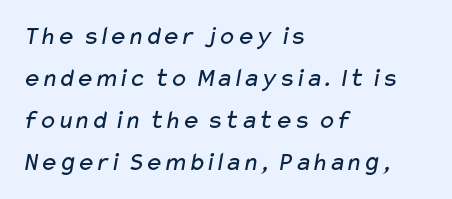
{"bold": "no", "underline": "no", "align": "left", "line_spacing": "normal", "line_spacing_ratio": 1.56, "letter_spacing": "normal", "letter_spacing_em": 0.0, "glyph_px": 27}
